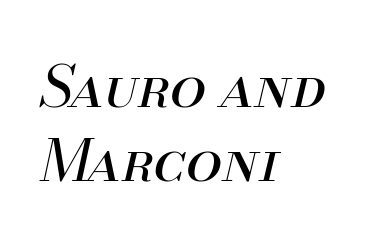
Inter-character spacing is left at the font's built-in metrics. Just letters on the line, the space beneath them empty. The text carries the slant typical of an italic or oblique font. Does the copy run flush right? No — it runs flush left. This sample has the flowing, uneven cadence of proportional lettering. A typesetter would call this leading conventional body-copy spacing.
